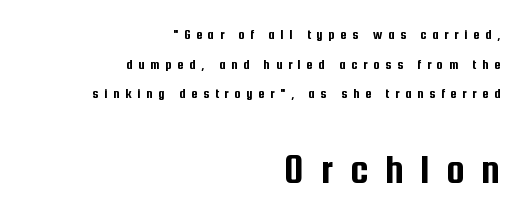
Students, observe: this is what heavily led, spacious text looks like. Horizontally, the lines are justified to the trailing edge only. The designer went with a sans here, leaving each stem footless. In this sample the second text group is rendered at the bigger scale. The specimen omits any rule beneath the text block's lines. Vertical strokes here are truly vertical.
